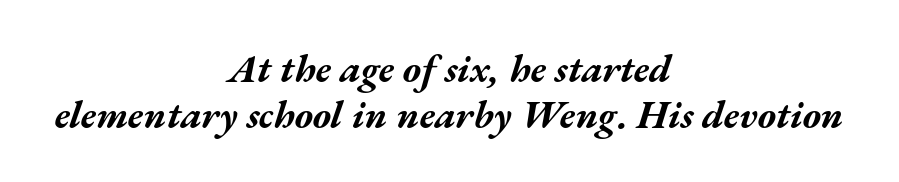
The image shows 39 px bold, wide type, italic (leaning right); set centered, line spacing 1.17x, normal letter spacing, not underlined; medium stroke contrast and a medium x-height.
